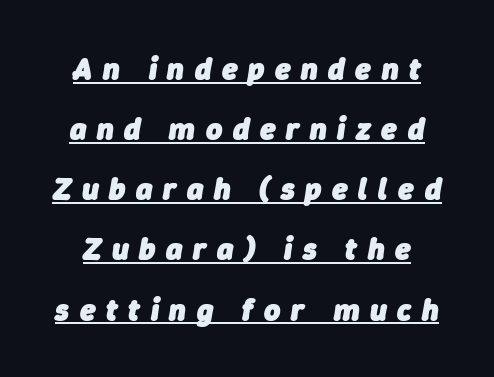
Loose tracking; the words dissolve into strings of separated letters. Note the varied advance widths — an 'i' is clearly narrower than an 'm'. Leading: increased. Every letter is thick-stroked: bold, no question. Compared with ordinary roman type, these characters are visibly tilted. Each line of the rendering has a horizontal stroke beneath the glyphs.
